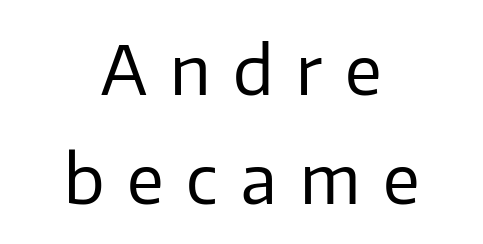
Q: Is the text bold? A: No.
Q: Is the text italic (slanted)? A: No, it is upright.
Q: Is the typeface a serif or a sans-serif typeface? A: Sans-serif.
Q: Is the text underlined? A: No.
Q: How is the paragraph aligned? A: Centered.
Q: Is the spacing between letters normal or unusually wide? A: Unusually wide.
Q: Is the spacing between lines tight, normal or loose? A: Normal.
Q: Width (condensed, normal, or wide)? A: Normal.
Q: Stroke contrast? A: Low.
Q: x-height? A: Medium.
Q: Monospaced? A: No.
